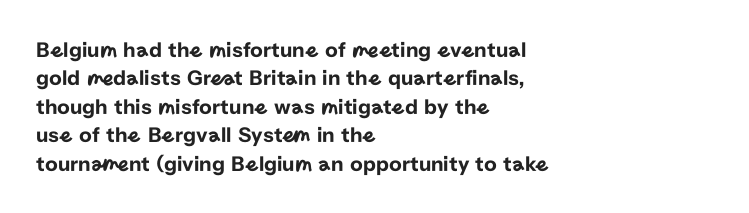
Does extra space separate the letters? No, they use regular spacing. Rows of type keep a routine distance in the vertical direction. Descender tails drop into unmarked territory. No italicization has been applied; the sample stays upright.
